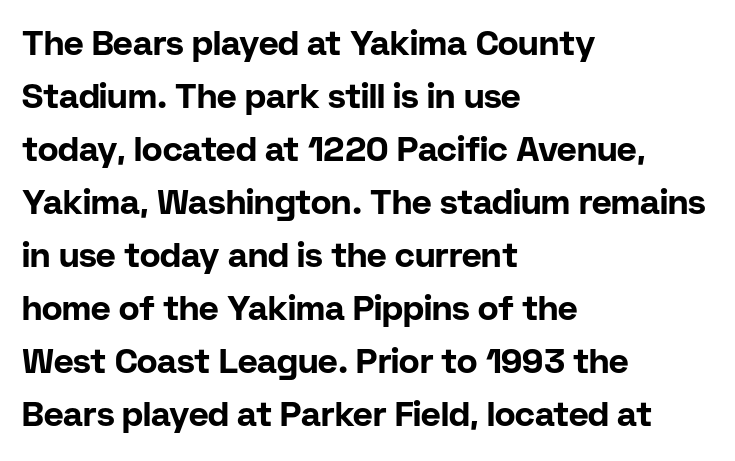
The image shows 34 px bold sans-serif type, upright; set left-aligned, normal line spacing (1.56x), normal letter spacing, not underlined; low stroke contrast and a medium x-height.
